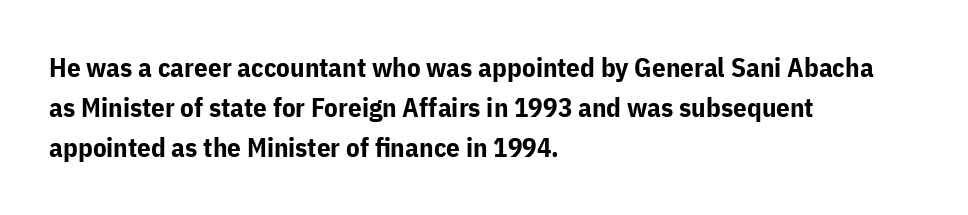
{"italic": "no", "bold": "yes", "underline": "no", "align": "left", "line_spacing": "normal", "line_spacing_ratio": 1.49, "letter_spacing": "normal", "letter_spacing_em": 0.0, "glyph_px": 27}
